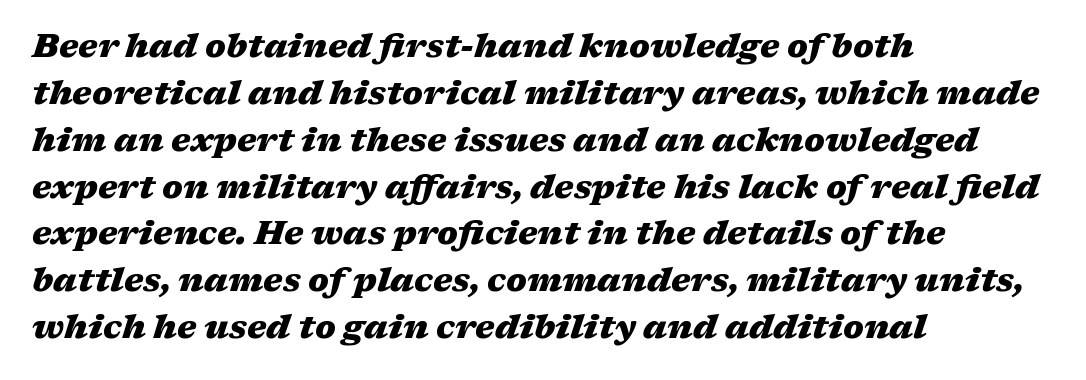
Q: Is the text bold? A: Yes.
Q: Is the text italic (slanted)? A: Yes, it leans right by about 17 degrees.
Q: Is the text underlined? A: No.
Q: How is the paragraph aligned? A: Left-aligned.
Q: Is the spacing between letters normal or unusually wide? A: Normal.
Q: Is the spacing between lines tight, normal or loose? A: Normal.
Q: Width (condensed, normal, or wide)? A: Wide.
Q: Stroke contrast? A: Medium.
Q: x-height? A: Medium.
Q: Monospaced? A: No.
